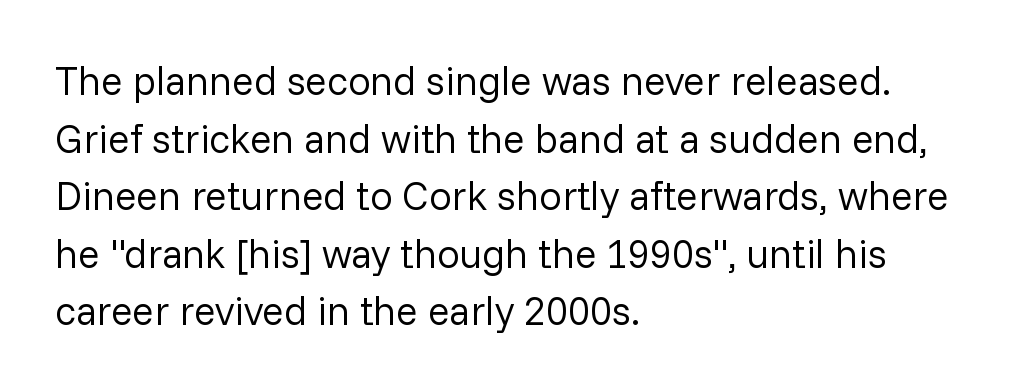
Q: Is the text bold? A: No.
Q: Is the text italic (slanted)? A: No, it is upright.
Q: Is the typeface a serif or a sans-serif typeface? A: Sans-serif.
Q: Is the text underlined? A: No.
Q: How is the paragraph aligned? A: Left-aligned.
Q: Is the spacing between letters normal or unusually wide? A: Normal.
Q: Is the spacing between lines tight, normal or loose? A: Normal.
Q: Width (condensed, normal, or wide)? A: Normal.
Q: Stroke contrast? A: Low.
Q: x-height? A: Medium.
Q: Monospaced? A: No.
